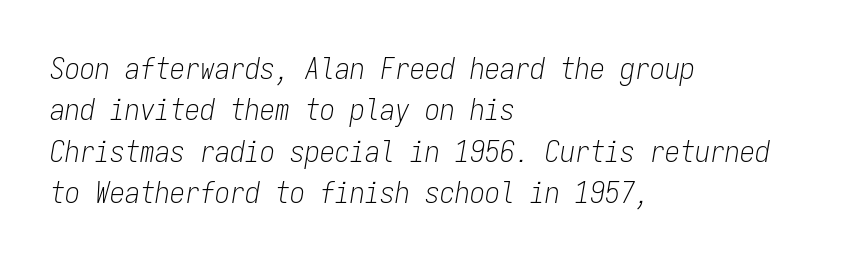
The image shows 30 px light, condensed type, italic (leaning right), monospaced; set left-aligned, normal line spacing (1.38x), normal letter spacing, not underlined; low stroke contrast and a medium x-height.
